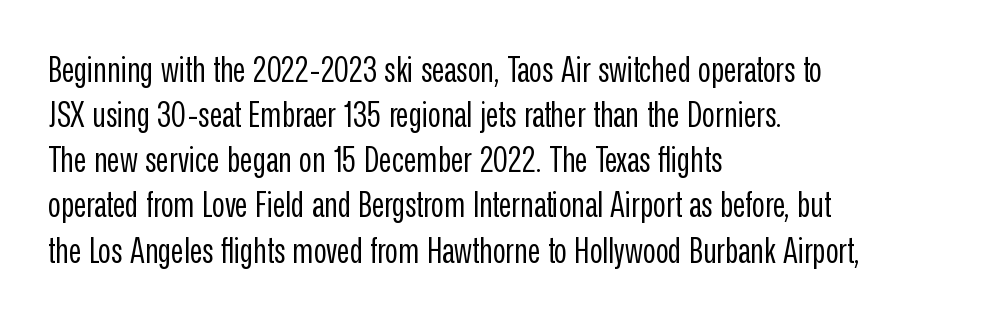
{"serif": "no", "italic": "no", "bold": "no", "weight": "regular", "width": "condensed", "stroke_contrast": "low", "x_height": "medium", "monospaced": "no", "underline": "no", "align": "left", "line_spacing": "normal", "line_spacing_ratio": 1.29, "letter_spacing": "normal", "letter_spacing_em": 0.0, "glyph_px": 35}
